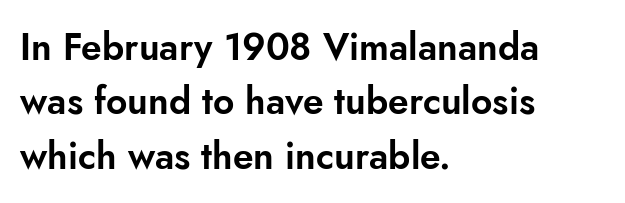
The foot of each line stays bare and open. The lines are quadded left. Notice how the stems are strictly vertical — no italics here. Vertically, the passage feels balanced, rows spaced as you'd expect. Spacing verdict: proportional, widths tailored to each character. Nothing sits at the stroke ends, so this counts as sans-serif.
